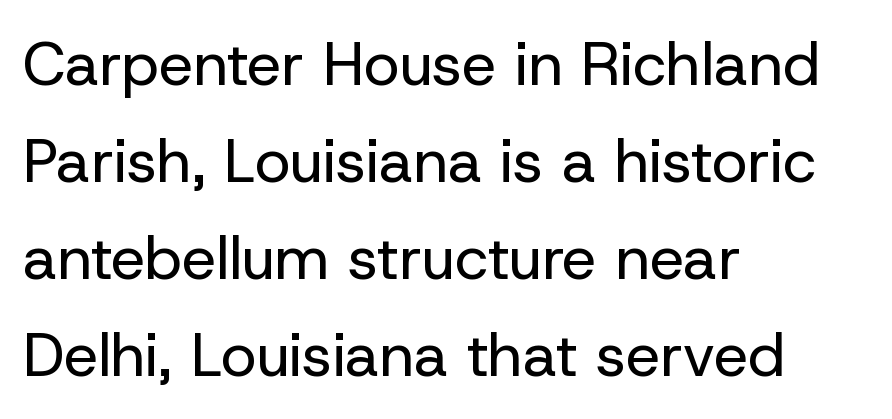
There is no visible air inserted between adjacent glyphs. Every row of glyphs begins at an identical x-position on the left. Vertical spacing — default. Note: no serifs on the glyphs. You could not count columns in this text — the font is proportionally spaced.
